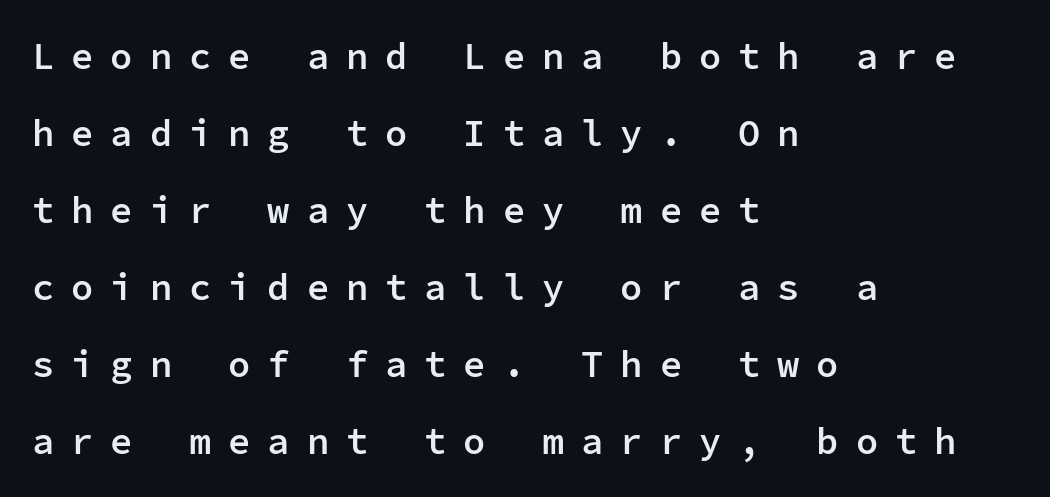
Q: Is the text bold? A: Semi-bold.
Q: Is the text italic (slanted)? A: No, it is upright.
Q: Is the typeface a serif or a sans-serif typeface? A: Sans-serif.
Q: Is the text underlined? A: No.
Q: How is the paragraph aligned? A: Left-aligned.
Q: Is the spacing between letters normal or unusually wide? A: Unusually wide.
Q: Is the spacing between lines tight, normal or loose? A: Loose.
Q: Width (condensed, normal, or wide)? A: Normal.
Q: Stroke contrast? A: Low.
Q: x-height? A: Medium.
Q: Monospaced? A: Yes.
